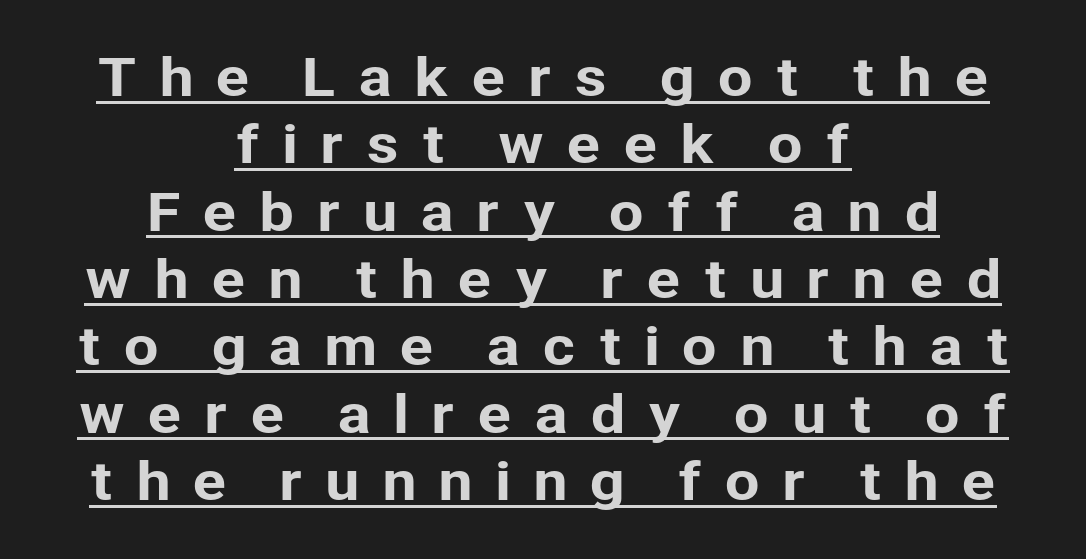
Q: Is the text italic (slanted)? A: No, it is upright.
Q: Is the typeface a serif or a sans-serif typeface? A: Sans-serif.
Q: Is the text underlined? A: Yes.
Q: How is the paragraph aligned? A: Centered.
Q: Is the spacing between letters normal or unusually wide? A: Unusually wide.
Q: Is the spacing between lines tight, normal or loose? A: Normal.
Q: Width (condensed, normal, or wide)? A: Normal.
Q: Stroke contrast? A: Low.
Q: x-height? A: Medium.
Q: Monospaced? A: No.
